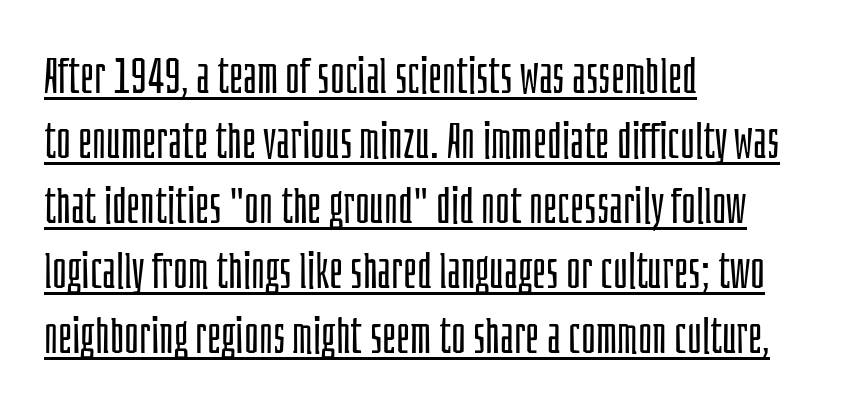
{"serif": "no", "italic": "no", "bold": "no", "weight": "light", "width": "condensed", "stroke_contrast": "low", "x_height": "large", "monospaced": "no", "underline": "yes", "align": "left", "line_spacing": "normal", "line_spacing_ratio": 1.3, "letter_spacing": "normal", "letter_spacing_em": 0.0, "glyph_px": 50}
